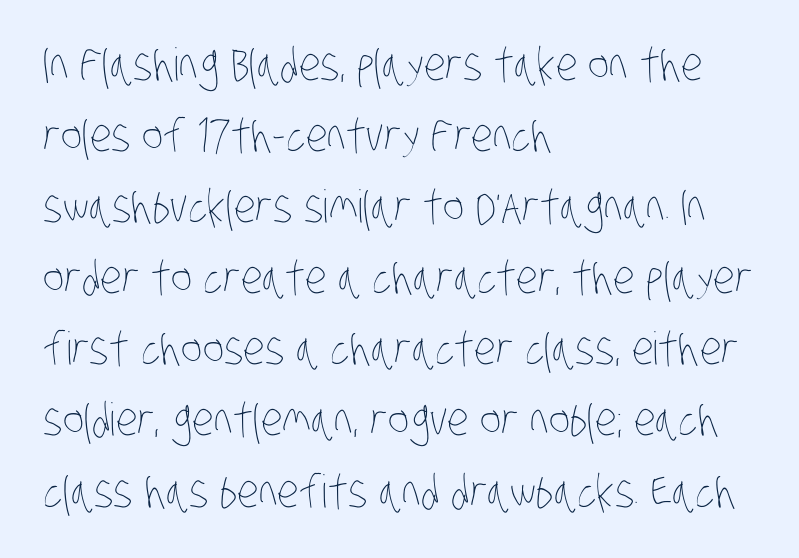
Q: Is the text bold? A: No.
Q: Is the text underlined? A: No.
Q: How is the paragraph aligned? A: Left-aligned.
Q: Is the spacing between letters normal or unusually wide? A: Normal.
Q: Is the spacing between lines tight, normal or loose? A: Normal.
Q: Width (condensed, normal, or wide)? A: Condensed.
Q: Stroke contrast? A: Low.
Q: x-height? A: Large.
Q: Monospaced? A: No.
